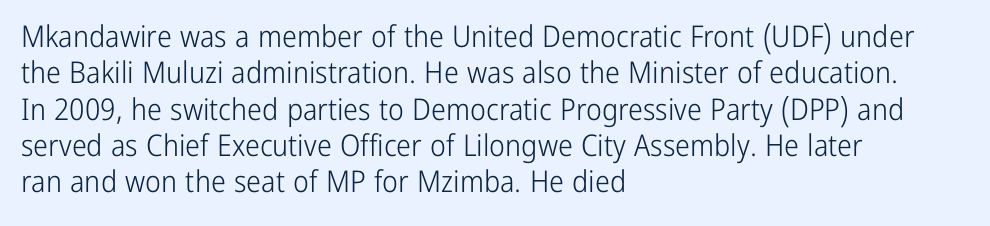
The image shows 30 px light, condensed sans-serif type, upright; set left-aligned, line spacing 1.21x, normal letter spacing, not underlined; low stroke contrast and a medium x-height.
